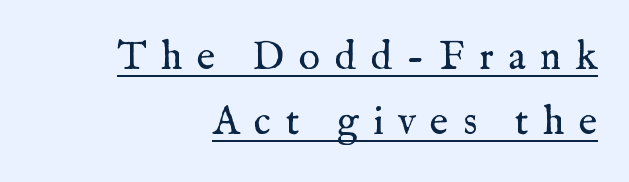
{"serif": "yes", "italic": "no", "bold": "no", "weight": "regular", "width": "normal", "stroke_contrast": "medium", "x_height": "medium", "monospaced": "no", "underline": "yes", "align": "right", "line_spacing": "normal", "line_spacing_ratio": 1.63, "letter_spacing": "wide", "letter_spacing_em": 0.36, "glyph_px": 40}
